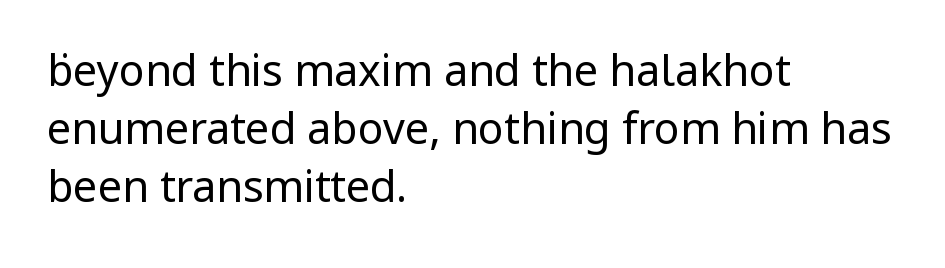
Q: Is the text bold? A: No.
Q: Is the text italic (slanted)? A: No, it is upright.
Q: Is the typeface a serif or a sans-serif typeface? A: Sans-serif.
Q: Is the text underlined? A: No.
Q: How is the paragraph aligned? A: Left-aligned.
Q: Is the spacing between letters normal or unusually wide? A: Normal.
Q: Is the spacing between lines tight, normal or loose? A: Normal.
Q: Width (condensed, normal, or wide)? A: Normal.
Q: Stroke contrast? A: Low.
Q: x-height? A: Medium.
Q: Monospaced? A: No.
